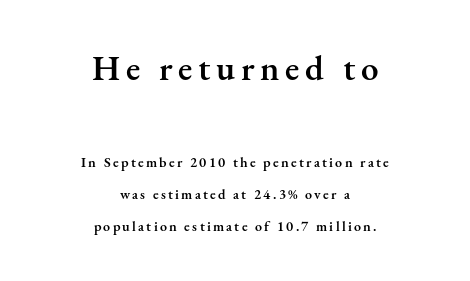
{"serif": "yes", "italic": "no", "bold": "semi", "weight": "semibold", "width": "normal", "stroke_contrast": "medium", "x_height": "small", "monospaced": "no", "underline": "no", "align": "center", "line_spacing": "loose", "line_spacing_ratio": 2.29, "larger_block": "first", "size_ratio": 2.5, "glyph_px": 35}
